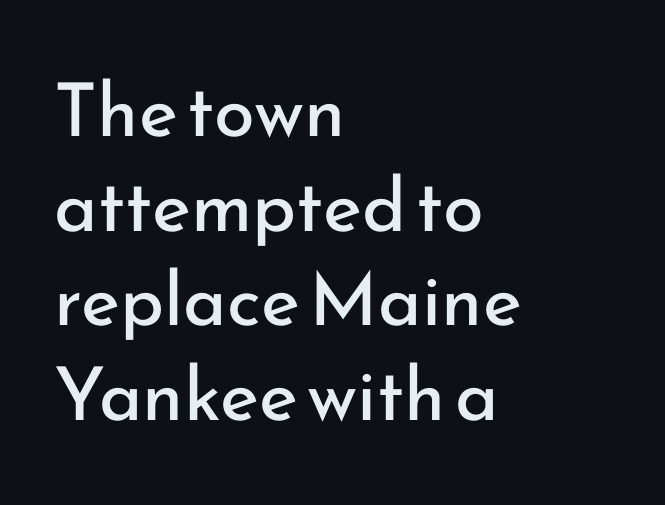
Glyph-to-glyph distance matches everyday printed text. The paragraph has a hard left edge and a soft right edge. This rendering features lettering with no underline. These lines were composed using upright roman letters.
